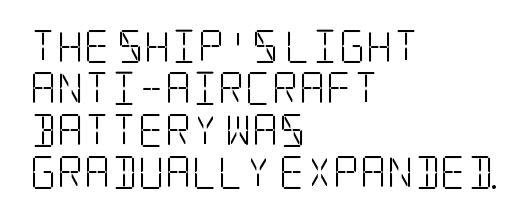
The image shows 33 px light, condensed serif type, upright; set left-aligned, normal line spacing (1.27x), normal letter spacing, not underlined; low stroke contrast and a large x-height.
